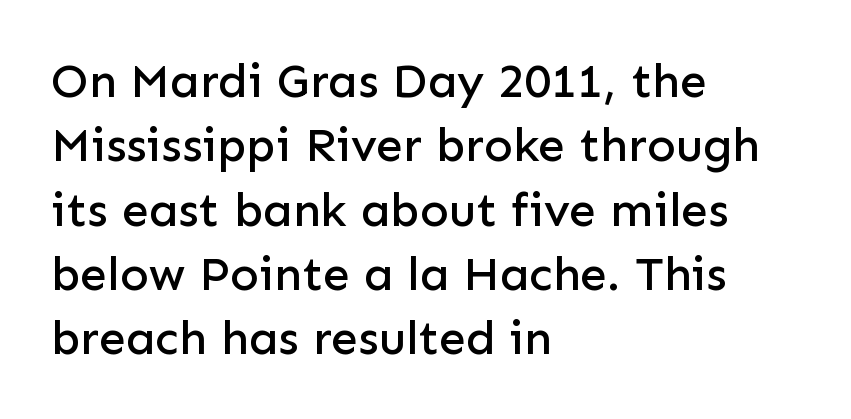
Q: Is the text italic (slanted)? A: No, it is upright.
Q: Is the typeface a serif or a sans-serif typeface? A: Sans-serif.
Q: Is the text underlined? A: No.
Q: How is the paragraph aligned? A: Left-aligned.
Q: Is the spacing between letters normal or unusually wide? A: Normal.
Q: Is the spacing between lines tight, normal or loose? A: Normal.
Q: Width (condensed, normal, or wide)? A: Normal.
Q: Stroke contrast? A: Low.
Q: x-height? A: Medium.
Q: Monospaced? A: No.
